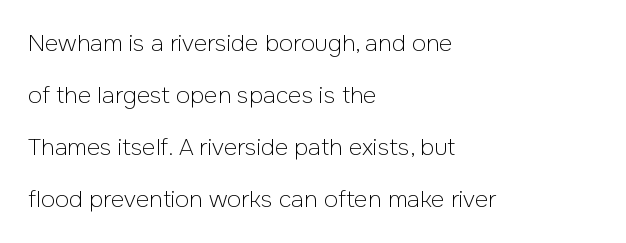
The font is comparable to plain body text, perhaps lighter. Horizontal bands of white between lines are thick stripes. Italic? Not at all — the glyphs are vertical. Descenders are the only things crossing below the line. Line starts are locked; line ends wander.
